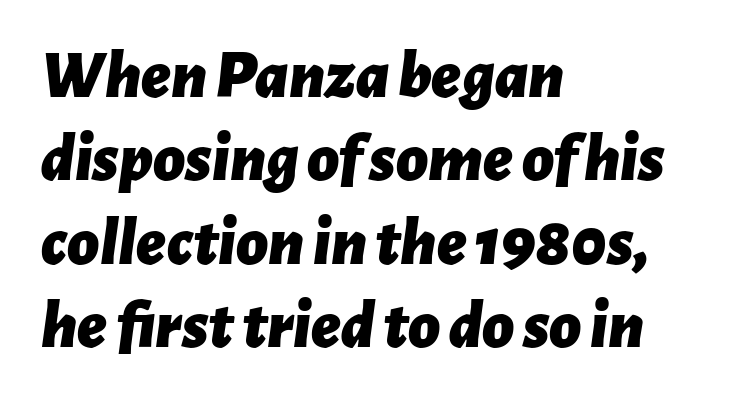
The image shows 69 px bold type, italic (leaning right); set left-aligned, line spacing 1.21x, normal letter spacing, not underlined; low stroke contrast and a medium x-height.
